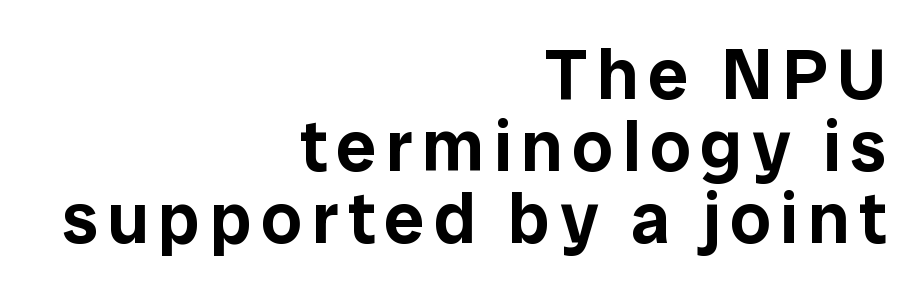
Q: Is the text italic (slanted)? A: No, it is upright.
Q: Is the typeface a serif or a sans-serif typeface? A: Sans-serif.
Q: Is the text underlined? A: No.
Q: How is the paragraph aligned? A: Right-aligned.
Q: Is the spacing between lines tight, normal or loose? A: Tight.
Q: Width (condensed, normal, or wide)? A: Normal.
Q: Stroke contrast? A: Low.
Q: x-height? A: Medium.
Q: Monospaced? A: No.
